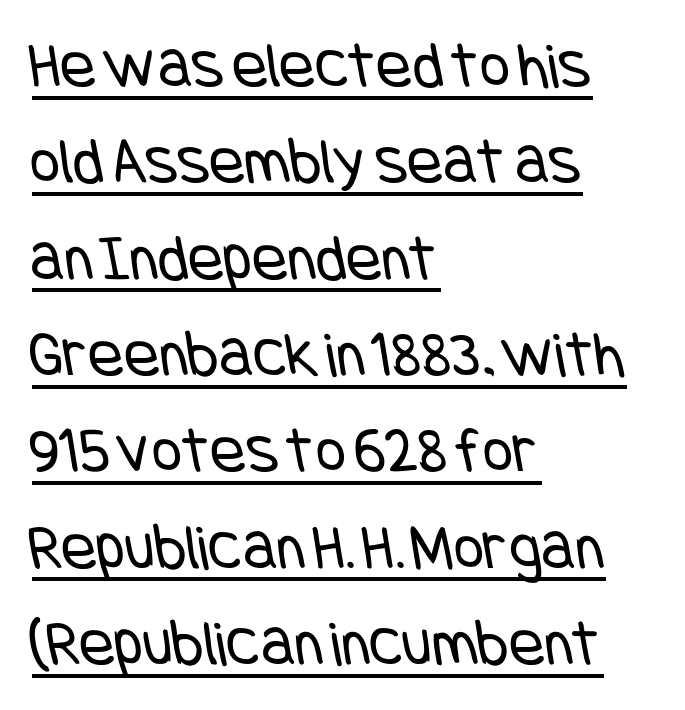
This rendering uses left alignment, leaving the right contour irregular. This rendering employs a face without finishing strokes, i.e., a sans-serif. The weight tops out at a normal text grade. Decoration check: the copy is underlined.
